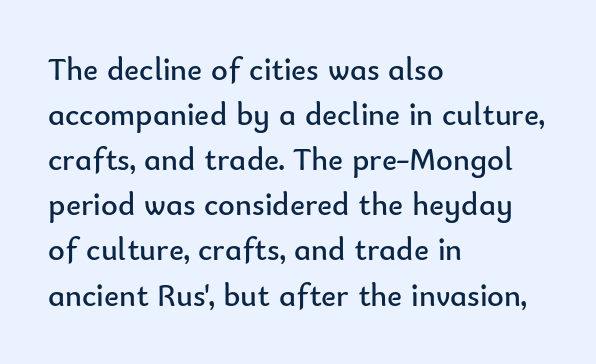
Words appear dense and cohesive because spacing is normal. Ink coverage per letter is moderate at most. The line-height multiplier appears to be the usual default. Rendered with straight, roman letterforms.
